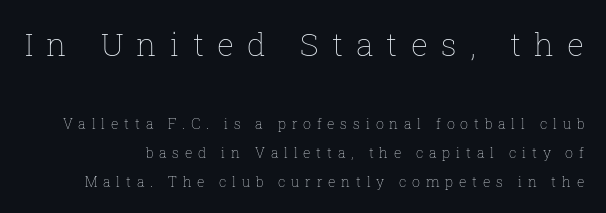
{"italic": "no", "bold": "no", "weight": "thin", "width": "normal", "stroke_contrast": "low", "x_height": "medium", "monospaced": "no", "underline": "no", "line_spacing": "loose", "line_spacing_ratio": 2.07, "letter_spacing": "wide", "letter_spacing_em": 0.41, "larger_block": "first", "size_ratio": 2.29, "glyph_px": 32}
